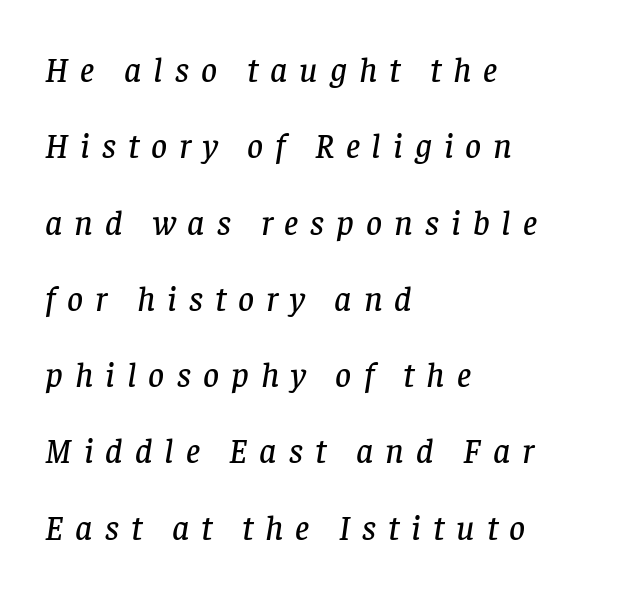
The image shows 35 px serif type, italic (leaning right); set left-aligned, loose line spacing (2.18x), unusually wide letter spacing (+0.34 em), not underlined; low stroke contrast and a large x-height.
